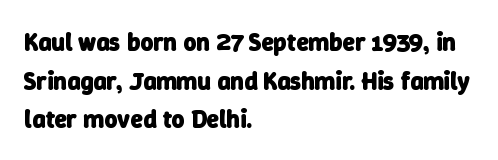
The image shows 25 px bold type; set left-aligned, normal line spacing (1.55x), normal letter spacing, not underlined.
